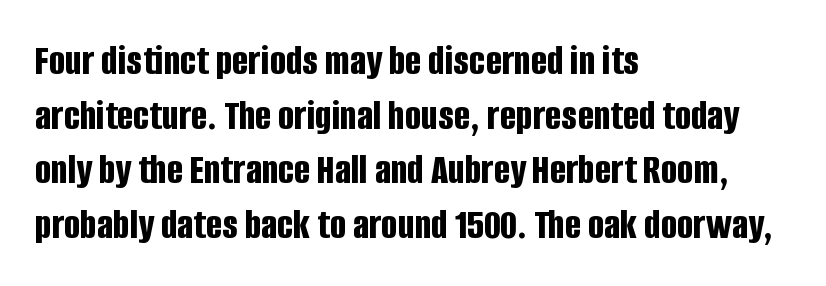
The image shows 43 px bold, condensed sans-serif type, upright; set left-aligned, normal line spacing (1.27x), normal letter spacing, not underlined; low stroke contrast and a large x-height.
